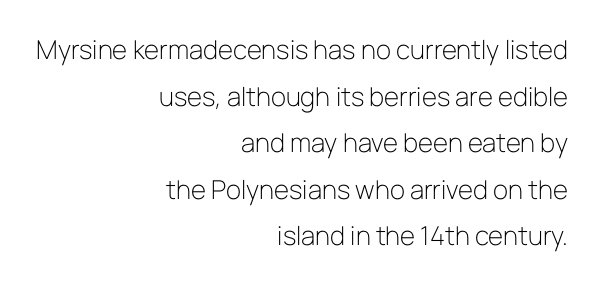
{"italic": "no", "bold": "no", "underline": "no", "align": "right", "line_spacing_ratio": 1.79, "letter_spacing": "normal", "letter_spacing_em": 0.0, "glyph_px": 26}
